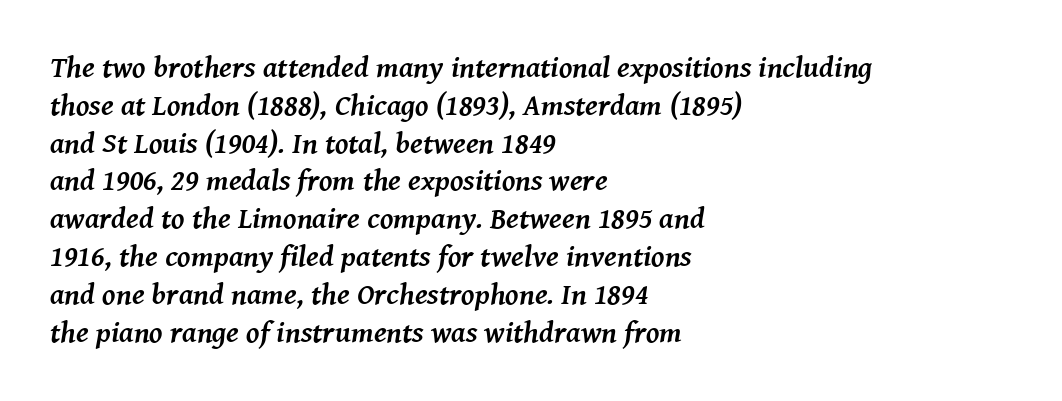
One glance says typical: line gaps are just what's usual. Each line starts at the same left margin while the right side varies. Nobody touched the tracking dial on this one. Character widths vary here, with narrow letters taking less room than wide ones.
